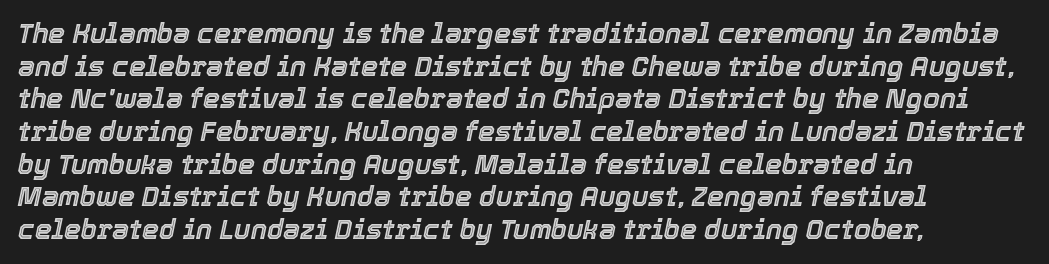
Which margin do the lines hug? The left one — the right edge is uneven. You could call the tracking neutral — neither tight nor loose. The strip under each line holds only bare page. In terms of posture, this sample is oblique.
